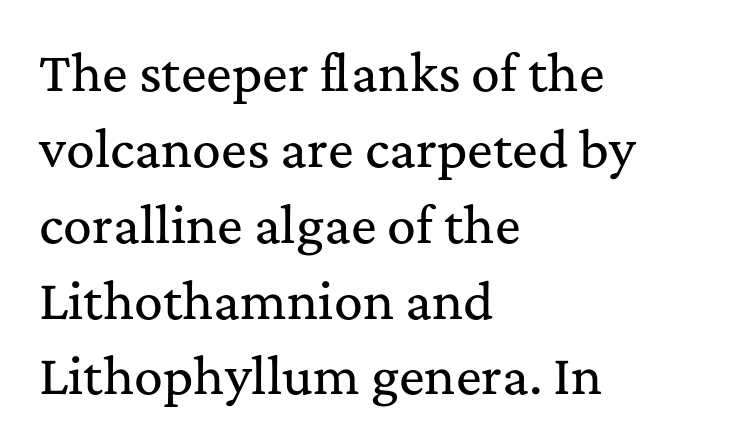
Posture: vertical. Each new line begins a customary step beneath the previous one. Old-style or modern, the face here clearly has serifs. The passage shown is typed in a proportional face where columns would drift.
